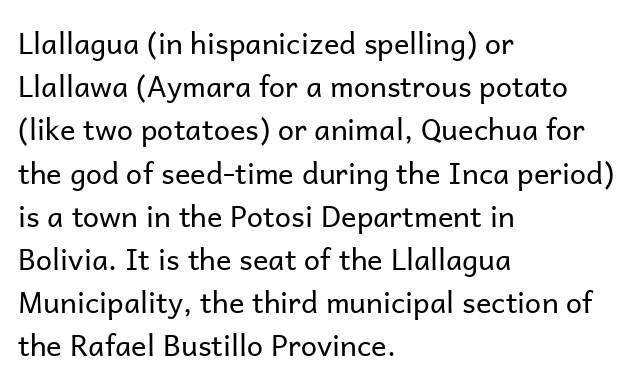
Observe the absence of serifs on each vertical stroke in this sample. Short and long lines alike share a common starting point at left. Think standard paragraph weight, or any step lighter than that. The rendering uses natural spacing where letterforms have individual widths. Glyph-to-glyph distance matches everyday printed text. The lettering stays uniformly vertical, giving the passage a roman look.
